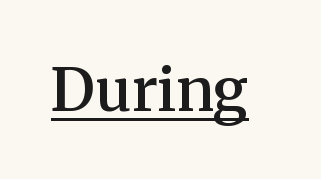
{"serif": "yes", "italic": "no", "bold": "semi", "weight": "semibold", "width": "normal", "stroke_contrast": "medium", "x_height": "medium", "monospaced": "no", "underline": "yes", "letter_spacing": "normal", "letter_spacing_em": 0.0, "glyph_px": 60}
